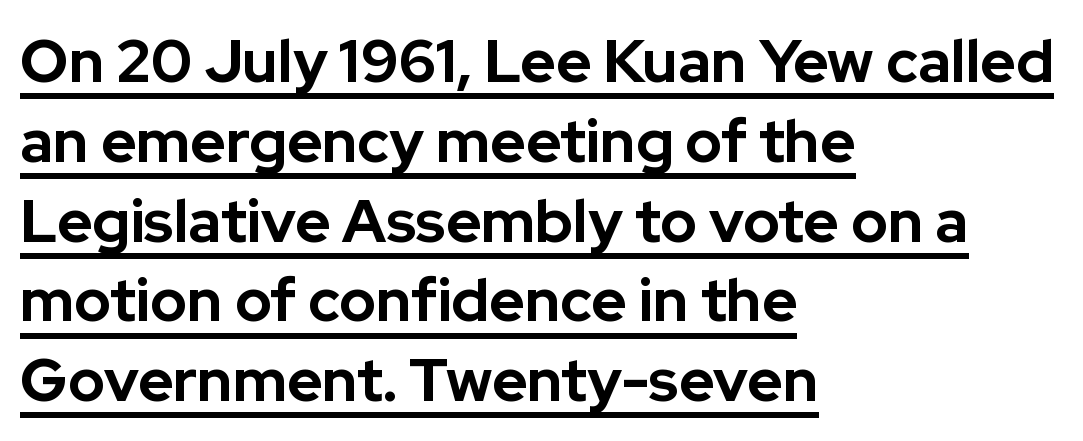
Has an underline been added? It has. You can tell from the bare stems that sans-serif type was used. Here the glyphs are tracked normally, forming tight word shapes. This sample has the flowing, uneven cadence of proportional lettering. All the whitespace from short lines collects on the right. Vertically, the passage feels balanced, rows spaced as you'd expect.
